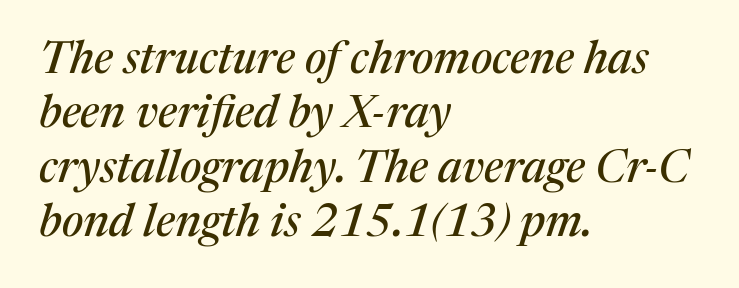
{"serif": "yes", "italic": "yes", "lean": "right", "slant_degrees": 17, "width": "normal", "stroke_contrast": "medium", "x_height": "medium", "monospaced": "no", "underline": "no", "align": "left", "line_spacing_ratio": 1.21, "letter_spacing": "normal", "letter_spacing_em": 0.0, "glyph_px": 45}
